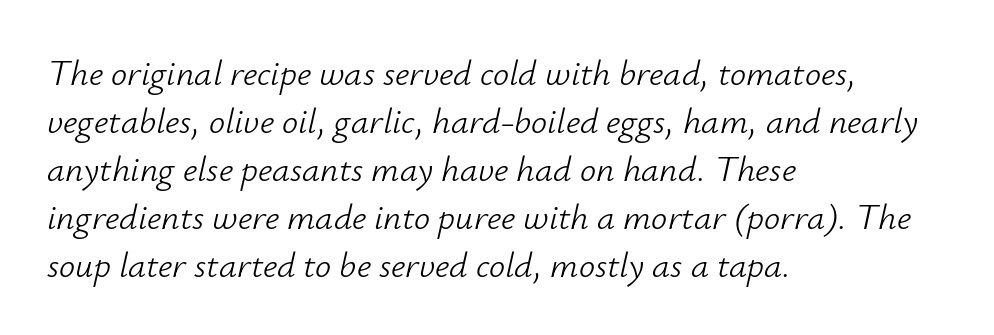
{"italic": "yes", "lean": "right", "slant_degrees": 12, "bold": "no", "weight": "light", "width": "normal", "stroke_contrast": "low", "x_height": "small", "monospaced": "no", "underline": "no", "align": "left", "line_spacing": "normal", "line_spacing_ratio": 1.33, "letter_spacing": "normal", "letter_spacing_em": 0.0, "glyph_px": 36}
